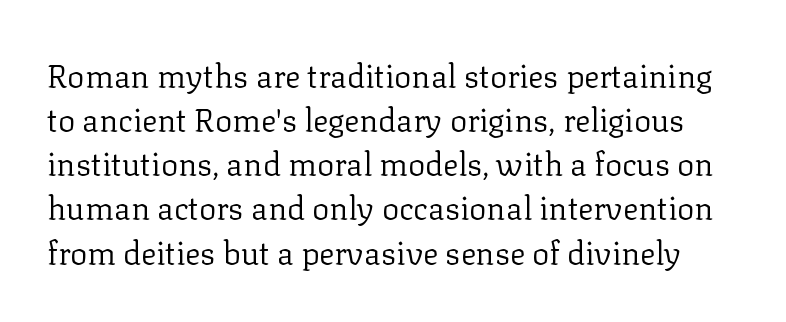
The image shows 32 px regular-weight serif type, upright; set normal line spacing (1.38x), normal letter spacing, not underlined; low stroke contrast and a medium x-height.
